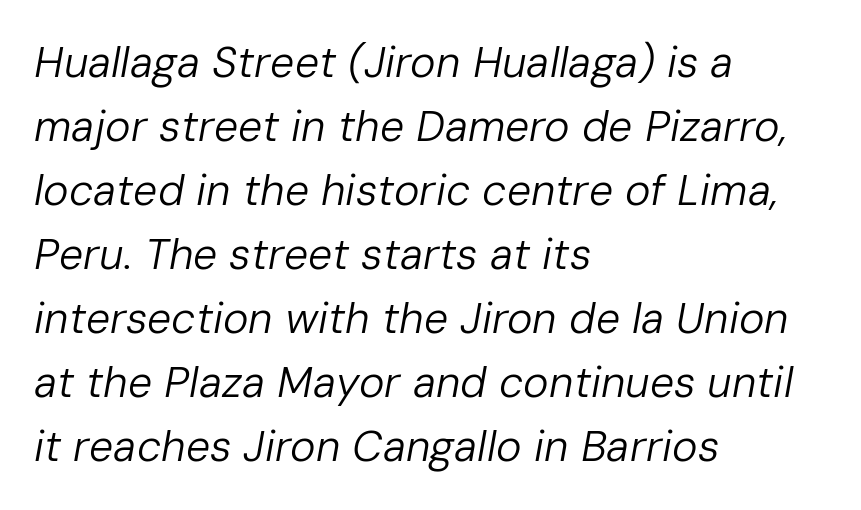
Do the characters align in a grid? No, the font is proportional. Standard letterfit; no display-style spreading of the glyphs. Each line starts at the same left margin while the right side varies. Slanted lettering throughout. The lines sit at an ordinary, default distance from one another.
